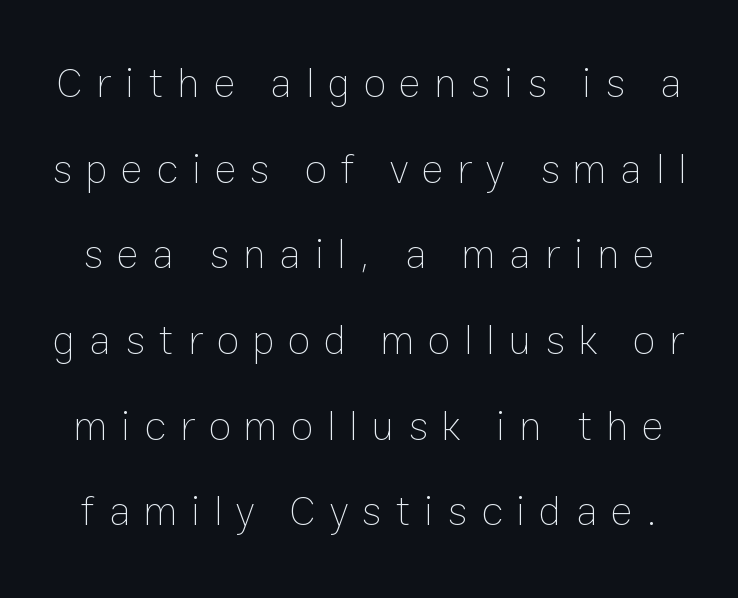
Tall strokes in this sample are plumb rather than angled. You could not count columns in this text — the font is proportionally spaced. Beneath every word, the page is bare. Compared with typical body copy, the letter spacing here is much looser. The vertical gap from one line to the next is large. Heaviness? Minimal to ordinary, like unemphasized prose.
